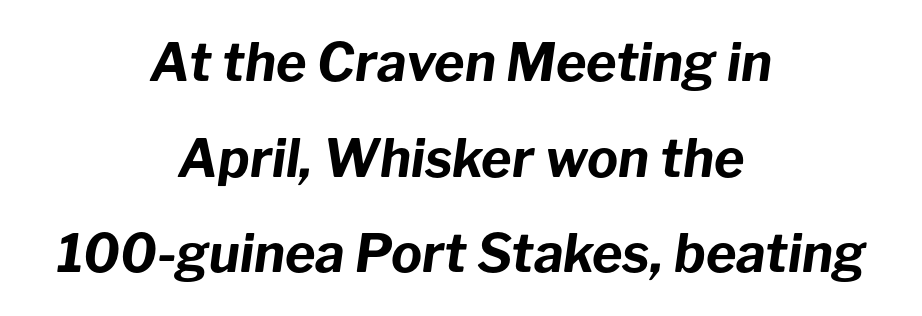
The image shows 52 px bold type, italic (leaning right); set centered, line spacing 1.84x, normal letter spacing, not underlined; low stroke contrast and a medium x-height.
